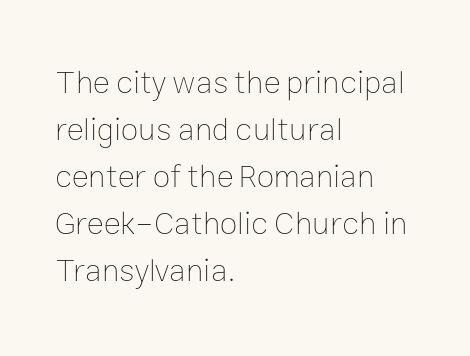
The image shows 32 px thin type, upright; set left-aligned, normal line spacing (1.47x), normal letter spacing, not underlined; low stroke contrast and a medium x-height.
